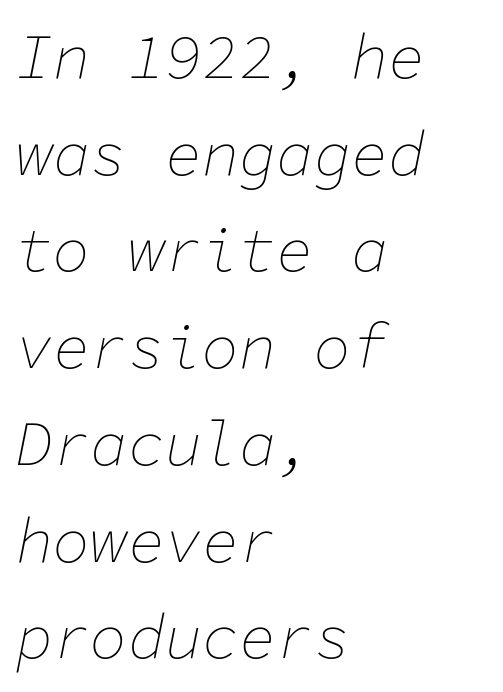
Q: Is the text bold? A: No.
Q: Is the text italic (slanted)? A: Yes, it leans right by about 11 degrees.
Q: Is the text underlined? A: No.
Q: How is the paragraph aligned? A: Left-aligned.
Q: Is the spacing between letters normal or unusually wide? A: Normal.
Q: Is the spacing between lines tight, normal or loose? A: Normal.
Q: Width (condensed, normal, or wide)? A: Normal.
Q: Stroke contrast? A: Low.
Q: x-height? A: Medium.
Q: Monospaced? A: Yes.
